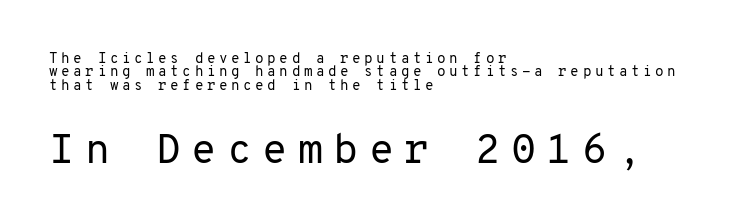
{"serif": "no", "italic": "no", "bold": "no", "weight": "regular", "width": "normal", "stroke_contrast": "low", "x_height": "medium", "monospaced": "yes", "underline": "no", "align": "left", "line_spacing": "tight", "line_spacing_ratio": 0.95, "letter_spacing": "wide", "letter_spacing_em": 0.25, "larger_block": "second", "size_ratio": 2.93, "glyph_px": 41}
